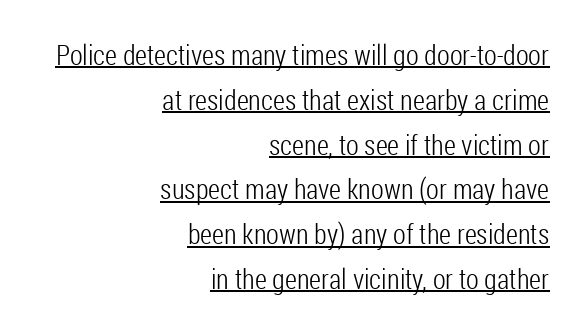
The image shows 28 px light, condensed sans-serif type, upright; set right-aligned, normal line spacing (1.6x), normal letter spacing, underlined; low stroke contrast and a medium x-height.
